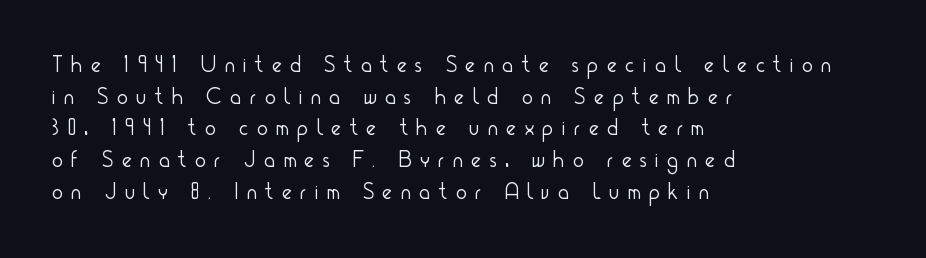
Q: Is the text bold? A: No.
Q: Is the text italic (slanted)? A: No, it is upright.
Q: Is the text underlined? A: No.
Q: How is the paragraph aligned? A: Left-aligned.
Q: Is the spacing between letters normal or unusually wide? A: Unusually wide.
Q: Is the spacing between lines tight, normal or loose? A: Normal.
